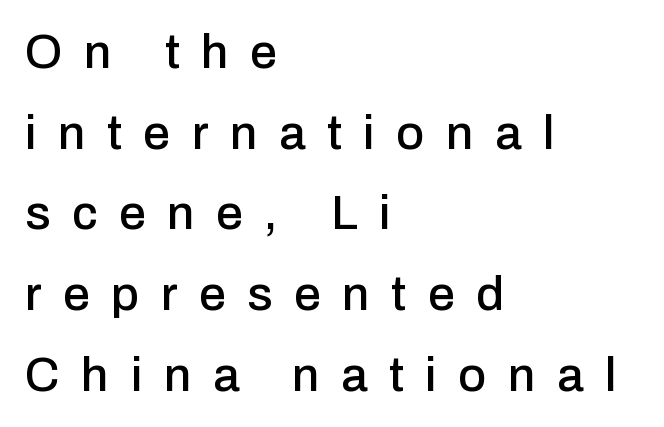
{"serif": "no", "italic": "no", "width": "normal", "stroke_contrast": "low", "x_height": "medium", "monospaced": "no", "underline": "no", "align": "left", "line_spacing": "normal", "line_spacing_ratio": 1.68, "letter_spacing": "wide", "letter_spacing_em": 0.45, "glyph_px": 48}
